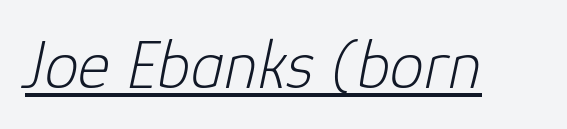
These characters rest on top of a visible drawn line. Think standard paragraph weight, or any step lighter than that. Designer's note — italics engaged. Does extra space separate the letters? No, they use regular spacing. Think of a printed novel: that variable character pitch is what you see here.
